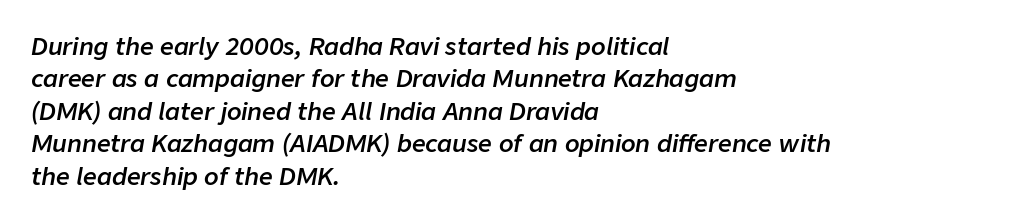
{"italic": "yes", "lean": "right", "slant_degrees": 9, "bold": "semi", "underline": "no", "align": "left", "line_spacing": "normal", "line_spacing_ratio": 1.35, "letter_spacing": "normal", "letter_spacing_em": 0.0, "glyph_px": 24}
